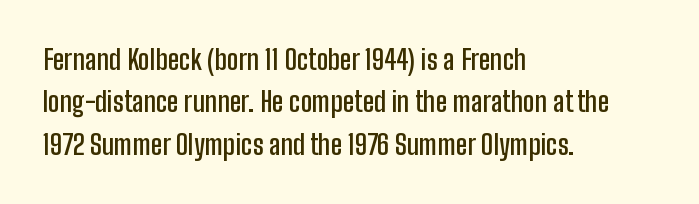
{"italic": "no", "bold": "semi", "underline": "no", "align": "left", "line_spacing": "normal", "line_spacing_ratio": 1.57, "letter_spacing": "normal", "letter_spacing_em": 0.0, "glyph_px": 27}
